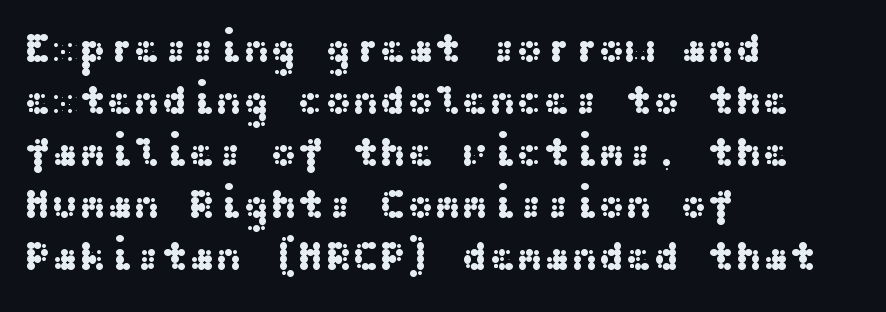
This is the regular roman posture of the typeface. One glance says typical: line gaps are just what's usual. Underlining? Definitely not there. The letters carry no serifs — their stems end cleanly without finishing strokes. Visually the block forms a straight wall on the left and a jagged coastline on the right.
